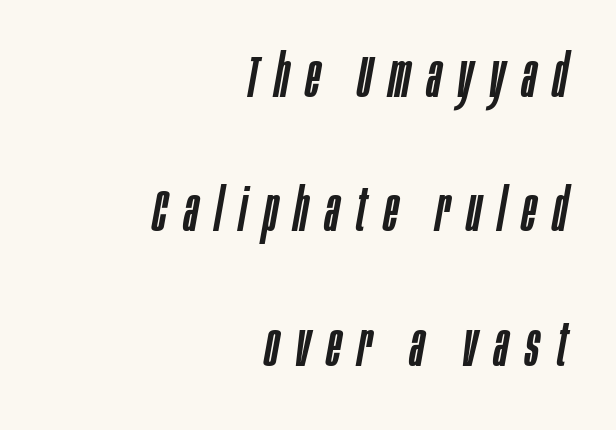
{"italic": "yes", "lean": "right", "slant_degrees": 10, "width": "condensed", "stroke_contrast": "low", "x_height": "large", "monospaced": "no", "underline": "no", "align": "right", "line_spacing": "loose", "line_spacing_ratio": 2.24, "letter_spacing": "wide", "letter_spacing_em": 0.28, "glyph_px": 60}
